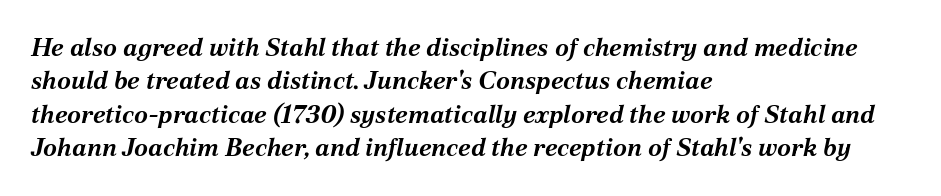
{"italic": "yes", "lean": "right", "slant_degrees": 12, "bold": "yes", "underline": "no", "align": "left", "line_spacing": "normal", "line_spacing_ratio": 1.34, "letter_spacing": "normal", "letter_spacing_em": 0.0, "glyph_px": 25}
